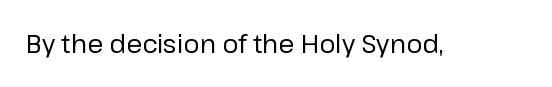
The image shows 25 px text type, upright; set normal letter spacing, not underlined.
